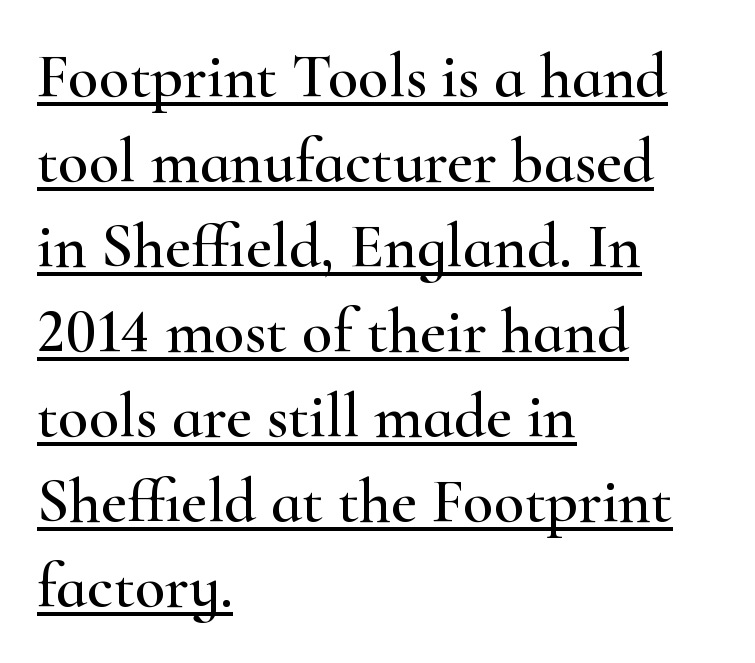
The image shows 63 px wide serif type, upright; set left-aligned, normal line spacing (1.35x), normal letter spacing, underlined; high stroke contrast and a small x-height.
